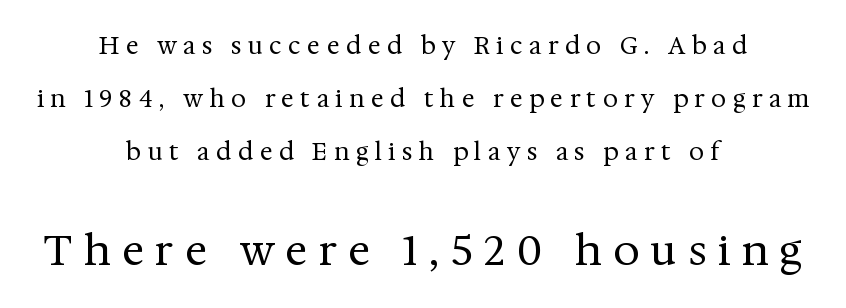
{"serif": "yes", "italic": "no", "bold": "no", "weight": "regular", "width": "normal", "stroke_contrast": "medium", "x_height": "medium", "monospaced": "no", "underline": "no", "align": "center", "line_spacing": "loose", "line_spacing_ratio": 2.21, "letter_spacing": "wide", "letter_spacing_em": 0.27, "larger_block": "second", "size_ratio": 1.75, "glyph_px": 42}
